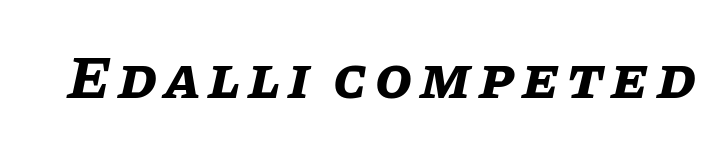
The glyphs look as if they've been sheared to an angle. The words here are not underlined. What weight is shown? A full bold with thick strokes. This sample has the flowing, uneven cadence of proportional lettering.
